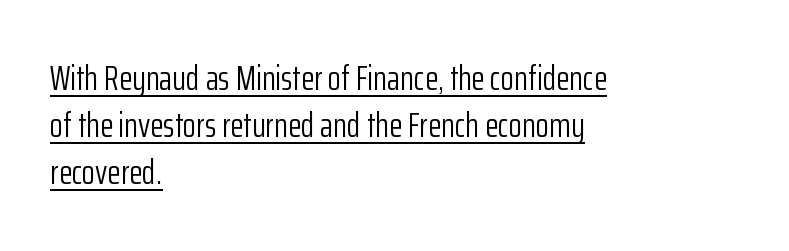
{"serif": "no", "italic": "no", "bold": "no", "weight": "light", "width": "condensed", "stroke_contrast": "low", "x_height": "medium", "monospaced": "no", "underline": "yes", "align": "left", "line_spacing": "normal", "line_spacing_ratio": 1.35, "letter_spacing": "normal", "letter_spacing_em": 0.0, "glyph_px": 35}
